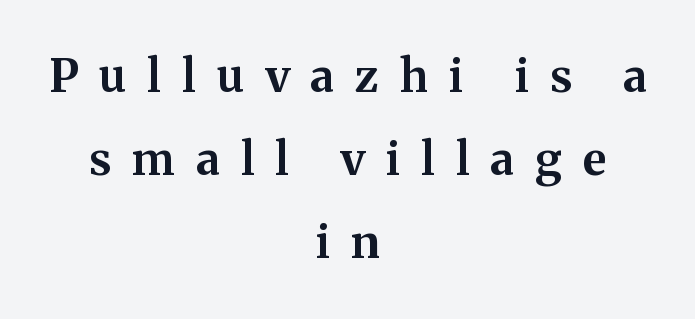
You can tell from the footed stems that serif type was used. Spacing verdict: proportional, widths tailored to each character. The type sits square on the baseline with zero lean. A clean baseline with only descenders dipping below it. The characters look thick and weighty, a clear bold. Is the block centered? Yes — each line is placed symmetrically about the middle.
